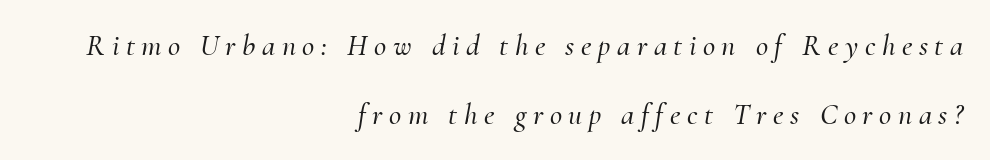
{"serif": "yes", "italic": "yes", "lean": "right", "slant_degrees": 10, "width": "normal", "stroke_contrast": "medium", "x_height": "small", "monospaced": "no", "underline": "no", "align": "right", "line_spacing": "loose", "line_spacing_ratio": 2.29, "letter_spacing": "wide", "letter_spacing_em": 0.22, "glyph_px": 30}
